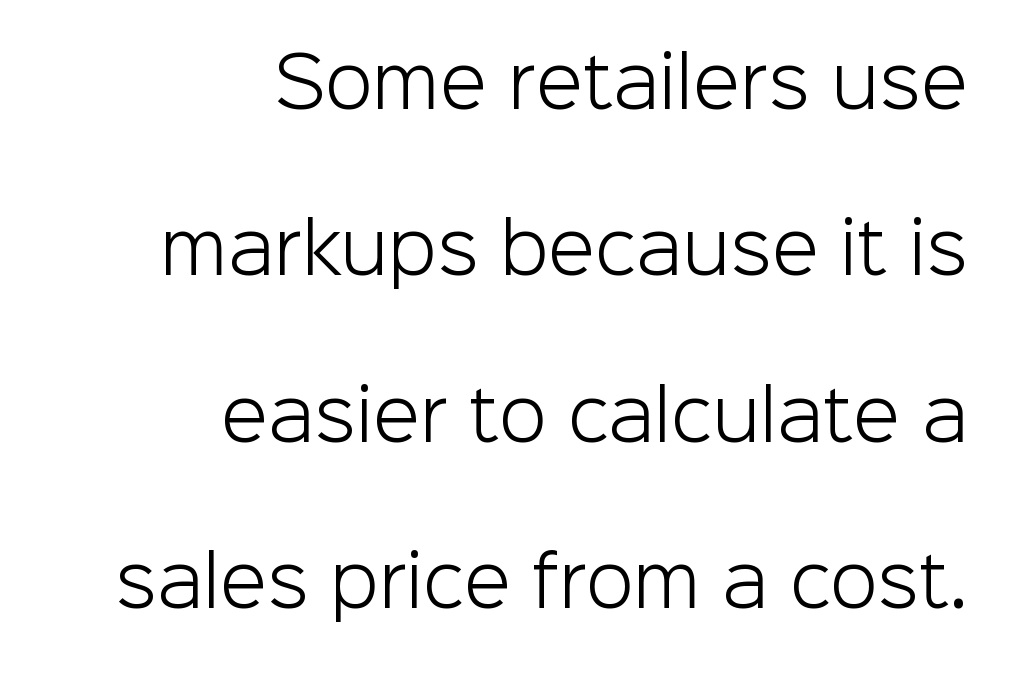
Q: Is the text bold? A: No.
Q: Is the text italic (slanted)? A: No, it is upright.
Q: Is the typeface a serif or a sans-serif typeface? A: Sans-serif.
Q: Is the text underlined? A: No.
Q: How is the paragraph aligned? A: Right-aligned.
Q: Is the spacing between letters normal or unusually wide? A: Normal.
Q: Is the spacing between lines tight, normal or loose? A: Loose.
Q: Width (condensed, normal, or wide)? A: Normal.
Q: Stroke contrast? A: Low.
Q: x-height? A: Medium.
Q: Monospaced? A: No.
